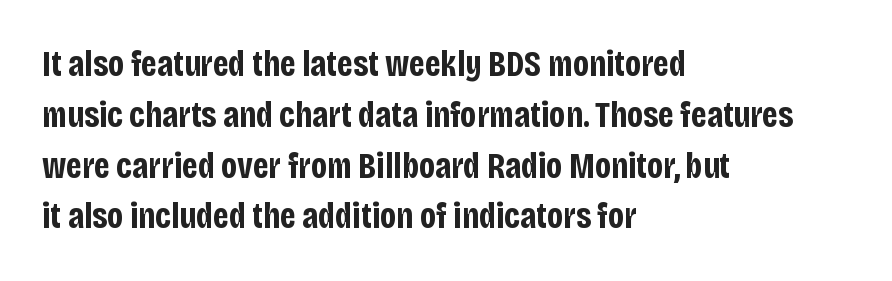
If you drew a ruler down the left edge, every line would touch it. Letter spacing: default. This sample keeps an unexceptional amount of space between lines. Spacing verdict: proportional, widths tailored to each character. The baseline area is clear. Typographically, this falls in the sans-serif category.
